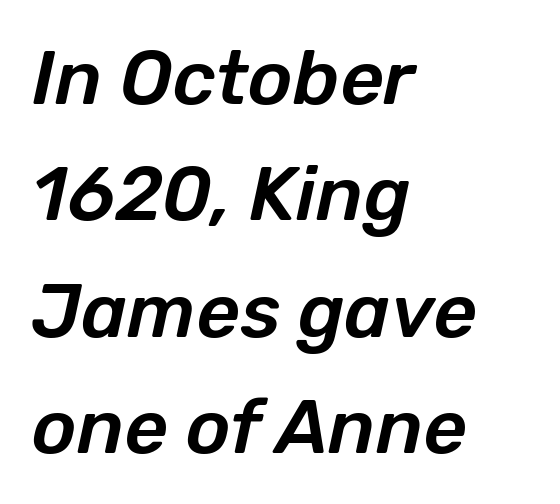
{"italic": "yes", "lean": "right", "slant_degrees": 12, "width": "normal", "stroke_contrast": "low", "x_height": "medium", "monospaced": "no", "underline": "no", "align": "left", "line_spacing": "normal", "line_spacing_ratio": 1.53, "letter_spacing": "normal", "letter_spacing_em": 0.0, "glyph_px": 76}
